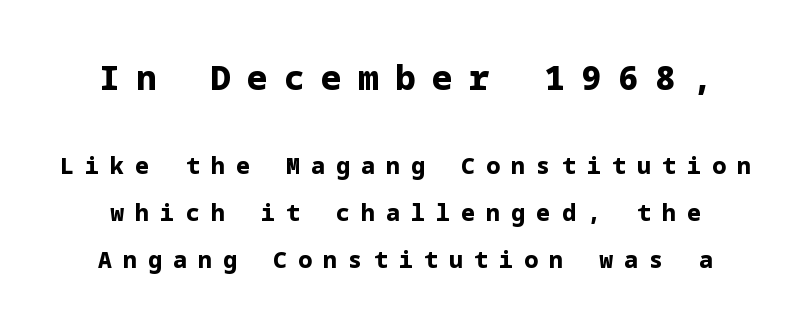
Q: Is the text bold? A: Yes.
Q: Is the text italic (slanted)? A: No, it is upright.
Q: Is the typeface a serif or a sans-serif typeface? A: Sans-serif.
Q: Is the text underlined? A: No.
Q: Is the spacing between letters normal or unusually wide? A: Unusually wide.
Q: Is the spacing between lines tight, normal or loose? A: Loose.
Q: Which block of text is set in a larger size, the first (top) or the second (bottom)? A: The first (top) one.
Q: Width (condensed, normal, or wide)? A: Normal.
Q: Stroke contrast? A: Low.
Q: x-height? A: Medium.
